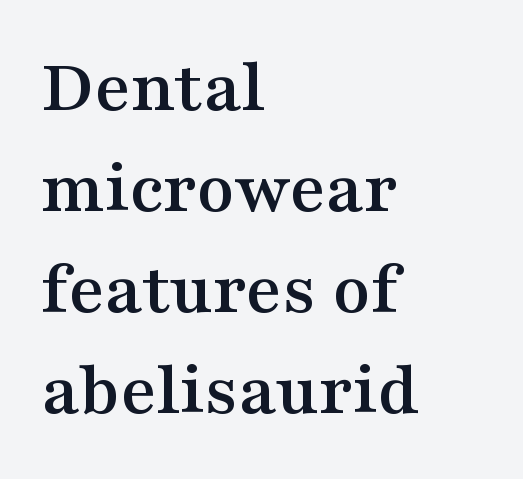
Teacher's note: observe the even left margin — that is flush-left alignment. Honestly, the letter spacing is just normal — you wouldn't notice it. If you measured baseline to baseline, you'd find a middling distance. The letters stand upright; this is a roman face. Underline: absent.
